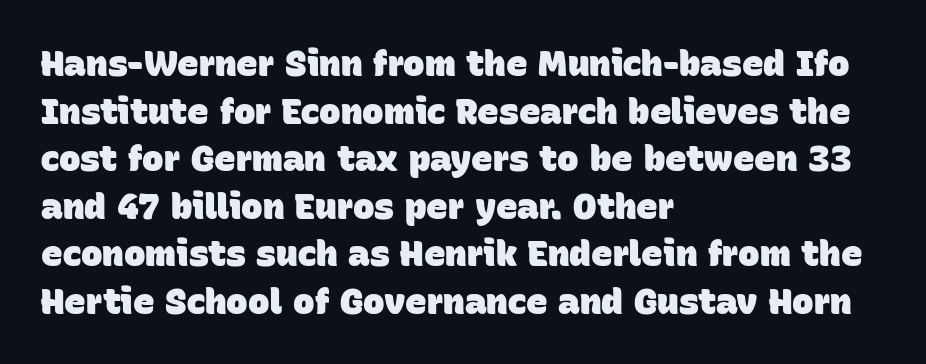
Spacing verdict: proportional, widths tailored to each character. The area under the type is left untouched. Normally led — the rows are evenly, conventionally spaced. Is the type bold? Yes — the strokes are clearly thick and heavy.
